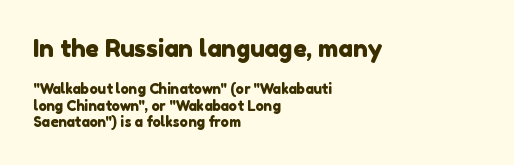
Compared with a centered layout, this one pins lines to the left instead. Does the bottom block carry the larger type? No, the top block does. The passage shown is not underscored anywhere. How are the letters spaced? Ordinarily, with no added tracking.
